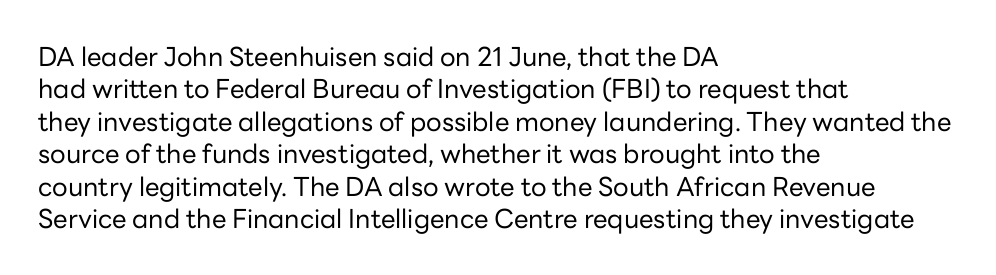
Line spacing here is normal. Nobody touched the tracking dial on this one. Quick note: underline off. Designer's note — italics off, roman on. The lines are quadded left.
